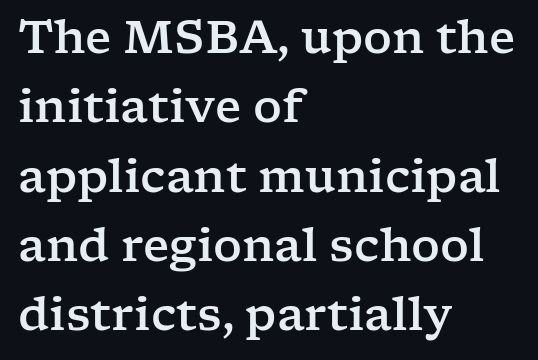
Q: Is the text italic (slanted)? A: No, it is upright.
Q: Is the typeface a serif or a sans-serif typeface? A: Serif.
Q: Is the text underlined? A: No.
Q: How is the paragraph aligned? A: Left-aligned.
Q: Is the spacing between letters normal or unusually wide? A: Normal.
Q: Is the spacing between lines tight, normal or loose? A: Normal.
Q: Width (condensed, normal, or wide)? A: Wide.
Q: Stroke contrast? A: Low.
Q: x-height? A: Medium.
Q: Monospaced? A: No.
